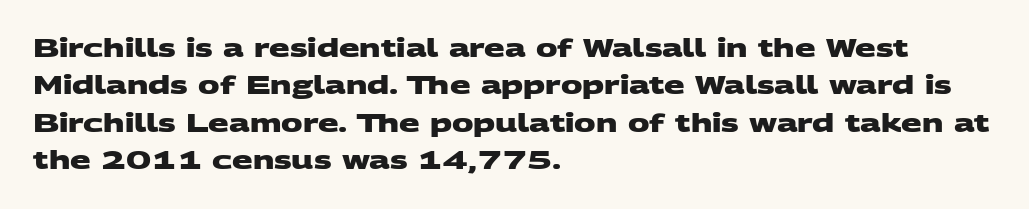
{"bold": "yes", "underline": "no", "align": "left", "line_spacing": "normal", "line_spacing_ratio": 1.56, "letter_spacing": "normal", "letter_spacing_em": 0.0, "glyph_px": 24}
